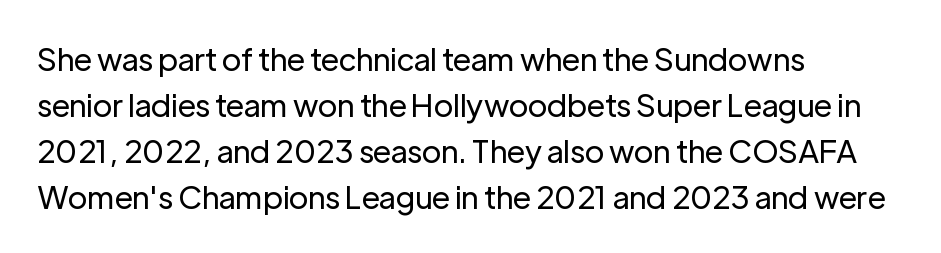
Q: Is the text bold? A: No.
Q: Is the text italic (slanted)? A: No, it is upright.
Q: Is the typeface a serif or a sans-serif typeface? A: Sans-serif.
Q: Is the text underlined? A: No.
Q: How is the paragraph aligned? A: Left-aligned.
Q: Is the spacing between letters normal or unusually wide? A: Normal.
Q: Is the spacing between lines tight, normal or loose? A: Normal.
Q: Width (condensed, normal, or wide)? A: Normal.
Q: Stroke contrast? A: Low.
Q: x-height? A: Medium.
Q: Monospaced? A: No.
